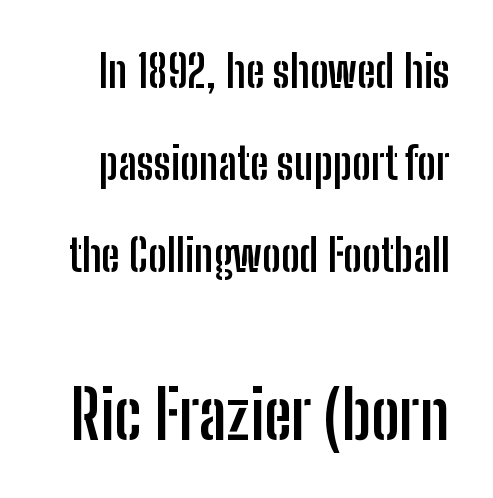
The image shows 68 px semibold, condensed sans-serif type, upright; set loose line spacing (2.04x), normal letter spacing, not underlined; the second (bottom) block is 1.51x larger; low stroke contrast and a medium x-height.
